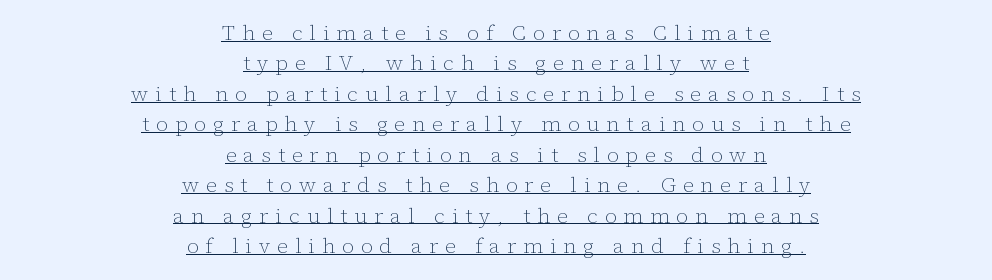
Q: Is the text bold? A: No.
Q: Is the text italic (slanted)? A: No, it is upright.
Q: Is the text underlined? A: Yes.
Q: How is the paragraph aligned? A: Centered.
Q: Is the spacing between letters normal or unusually wide? A: Unusually wide.
Q: Is the spacing between lines tight, normal or loose? A: Normal.
